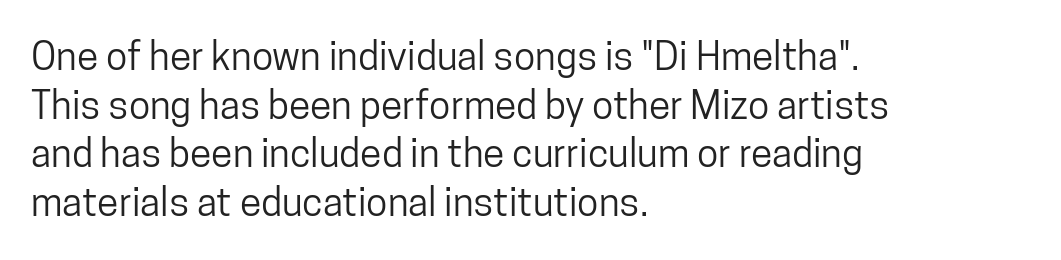
The image shows 39 px condensed sans-serif type, upright; set left-aligned, normal line spacing (1.25x), normal letter spacing, not underlined; low stroke contrast and a medium x-height.
